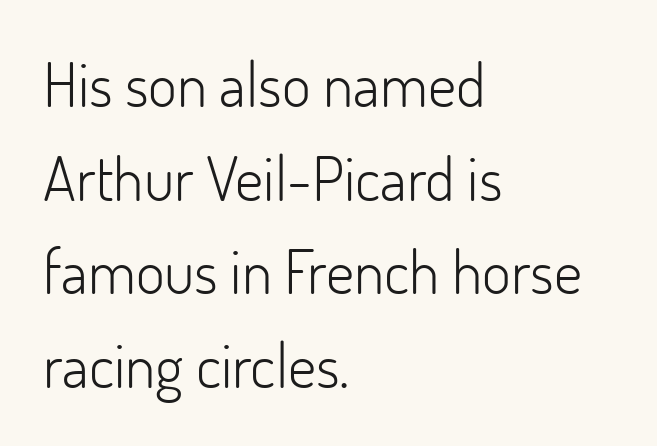
The image shows 62 px light sans-serif type, upright; set left-aligned, normal line spacing (1.51x), normal letter spacing, not underlined; low stroke contrast and a small x-height.
